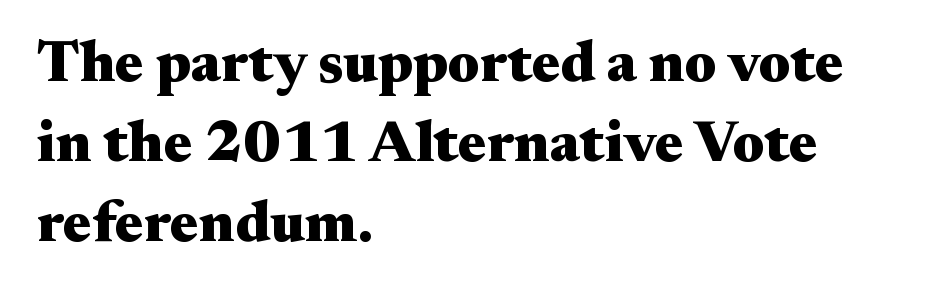
{"serif": "yes", "italic": "no", "bold": "yes", "weight": "heavy", "width": "wide", "stroke_contrast": "medium", "x_height": "small", "monospaced": "no", "underline": "no", "align": "left", "line_spacing": "normal", "line_spacing_ratio": 1.36, "letter_spacing": "normal", "letter_spacing_em": 0.0, "glyph_px": 59}
